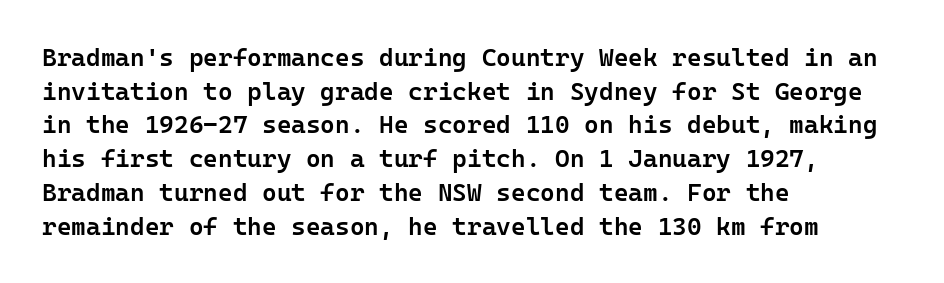
The image shows 25 px text type, upright; set left-aligned, normal line spacing (1.35x), normal letter spacing, not underlined.
